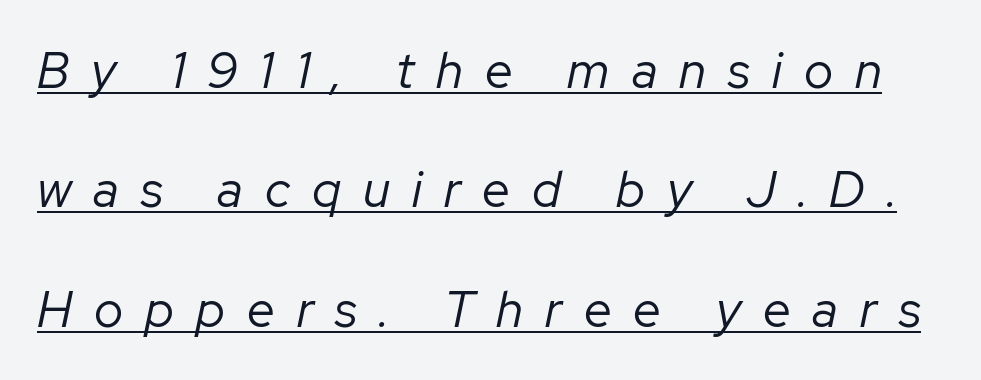
{"italic": "yes", "lean": "right", "slant_degrees": 12, "bold": "no", "weight": "regular", "width": "normal", "stroke_contrast": "low", "x_height": "medium", "monospaced": "no", "underline": "yes", "line_spacing": "loose", "line_spacing_ratio": 2.39, "letter_spacing": "wide", "letter_spacing_em": 0.44, "glyph_px": 50}
